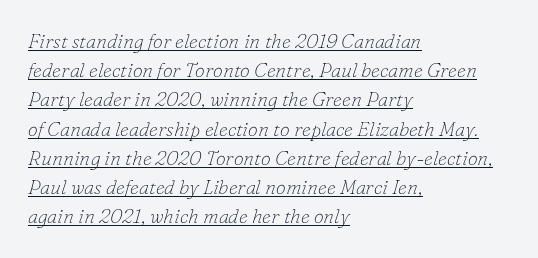
The image shows 20 px text type, italic (leaning right); set left-aligned, normal line spacing (1.46x), normal letter spacing, underlined.
